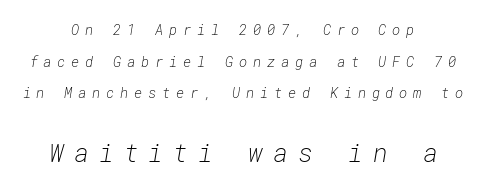
Q: Is the text bold? A: No.
Q: Is the text italic (slanted)? A: Yes, it leans right by about 10 degrees.
Q: Is the text underlined? A: No.
Q: How is the paragraph aligned? A: Centered.
Q: Is the spacing between letters normal or unusually wide? A: Unusually wide.
Q: Is the spacing between lines tight, normal or loose? A: Loose.
Q: Which block of text is set in a larger size, the first (top) or the second (bottom)? A: The second (bottom) one.
